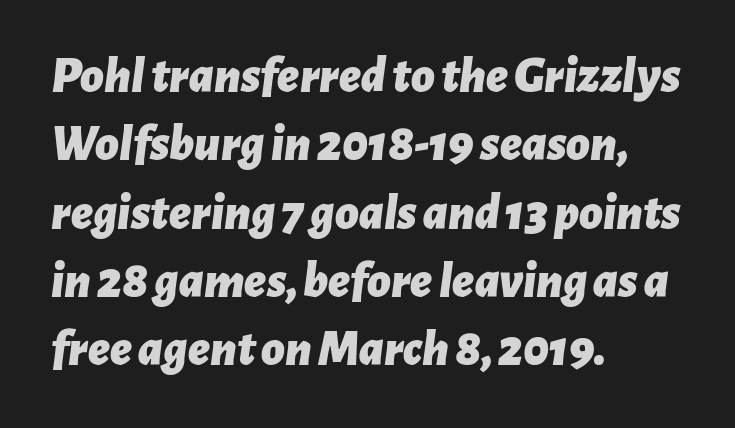
Q: Is the text bold? A: Yes.
Q: Is the text italic (slanted)? A: Yes, it leans right by about 7 degrees.
Q: Is the text underlined? A: No.
Q: How is the paragraph aligned? A: Left-aligned.
Q: Is the spacing between letters normal or unusually wide? A: Normal.
Q: Is the spacing between lines tight, normal or loose? A: Normal.
Q: Width (condensed, normal, or wide)? A: Normal.
Q: Stroke contrast? A: Low.
Q: x-height? A: Medium.
Q: Monospaced? A: No.
